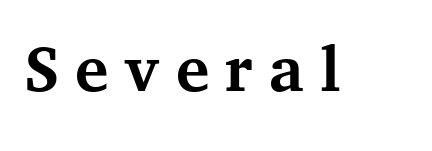
{"serif": "yes", "italic": "no", "bold": "yes", "weight": "semibold", "width": "normal", "stroke_contrast": "medium", "x_height": "medium", "monospaced": "no", "underline": "no", "letter_spacing": "wide", "letter_spacing_em": 0.23, "glyph_px": 70}
